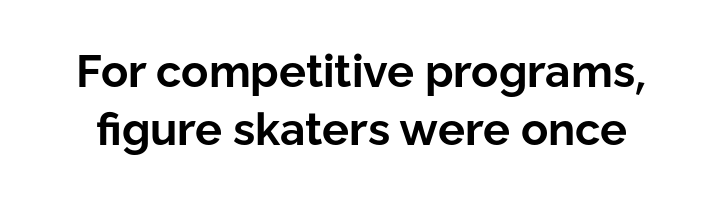
{"serif": "no", "italic": "no", "bold": "yes", "weight": "bold", "width": "normal", "stroke_contrast": "low", "x_height": "medium", "monospaced": "no", "underline": "no", "line_spacing": "normal", "line_spacing_ratio": 1.28, "letter_spacing": "normal", "letter_spacing_em": 0.0, "glyph_px": 45}
